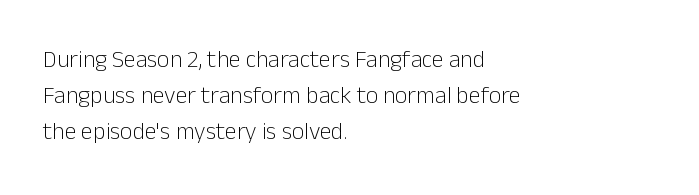
The setting favours the left margin, as ordinary paragraphs usually do. Upright lettering throughout. Letter spacing: default. No chunkiness to these letters — they're not bold.
